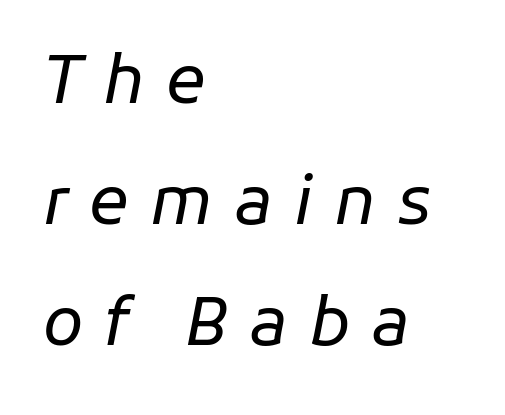
Q: Is the text bold? A: No.
Q: Is the text italic (slanted)? A: Yes, it leans right by about 11 degrees.
Q: Is the text underlined? A: No.
Q: How is the paragraph aligned? A: Left-aligned.
Q: Is the spacing between letters normal or unusually wide? A: Unusually wide.
Q: Width (condensed, normal, or wide)? A: Normal.
Q: Stroke contrast? A: Low.
Q: x-height? A: Medium.
Q: Monospaced? A: No.
